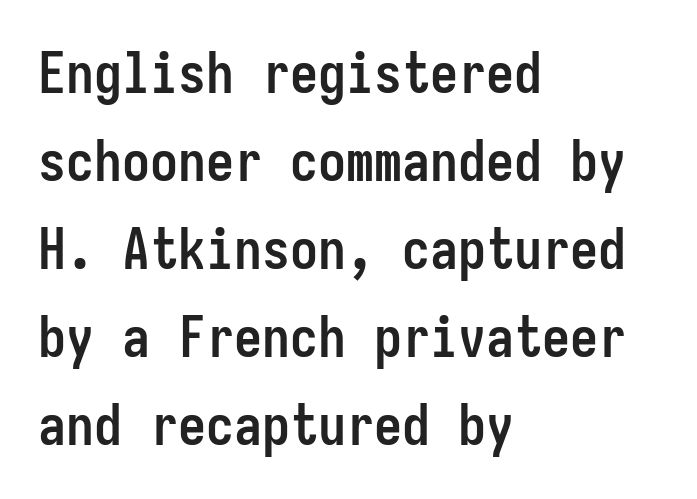
Q: Is the text bold? A: Yes.
Q: Is the text italic (slanted)? A: No, it is upright.
Q: Is the typeface a serif or a sans-serif typeface? A: Sans-serif.
Q: Is the text underlined? A: No.
Q: How is the paragraph aligned? A: Left-aligned.
Q: Is the spacing between letters normal or unusually wide? A: Normal.
Q: Is the spacing between lines tight, normal or loose? A: Normal.
Q: Width (condensed, normal, or wide)? A: Condensed.
Q: Stroke contrast? A: Low.
Q: x-height? A: Medium.
Q: Monospaced? A: Yes.
